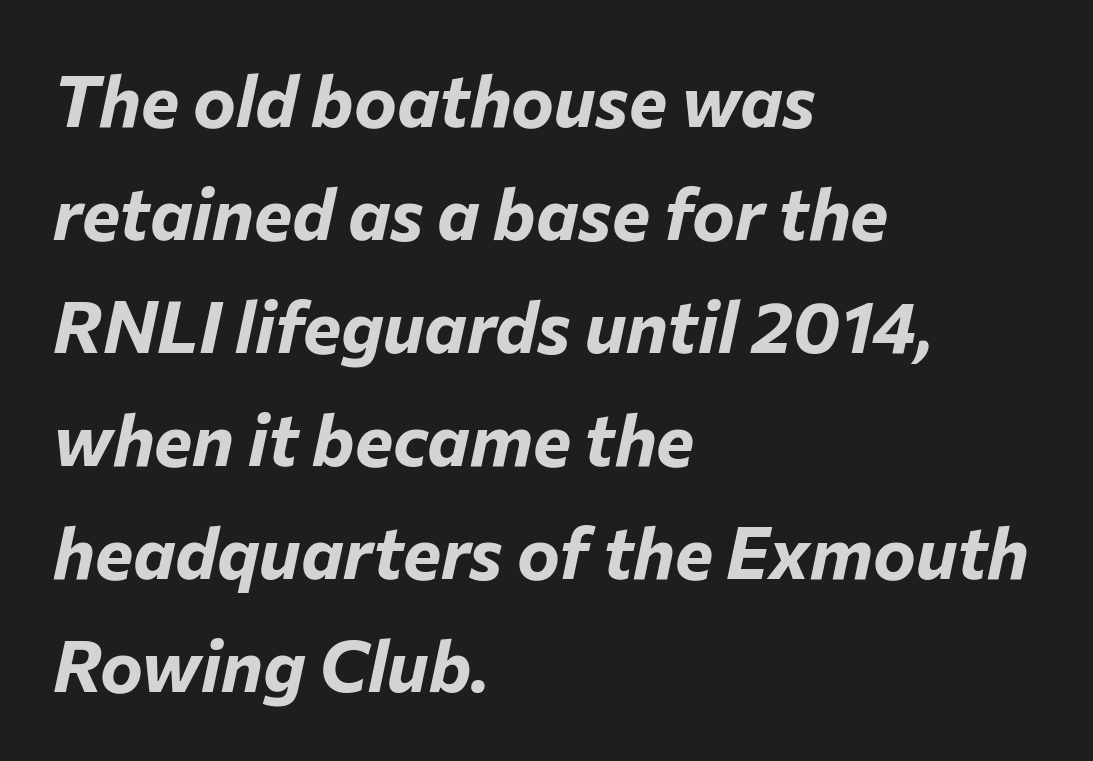
The image shows 72 px bold type, italic (leaning right); set left-aligned, normal line spacing (1.57x), normal letter spacing, not underlined; low stroke contrast and a medium x-height.
